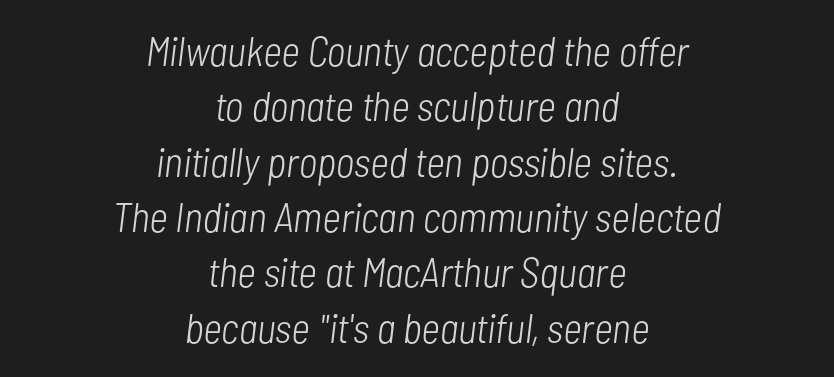
{"italic": "yes", "lean": "right", "slant_degrees": 7, "bold": "no", "weight": "light", "width": "condensed", "stroke_contrast": "low", "x_height": "medium", "monospaced": "no", "underline": "no", "align": "center", "line_spacing": "normal", "line_spacing_ratio": 1.35, "letter_spacing": "normal", "letter_spacing_em": 0.0, "glyph_px": 41}
